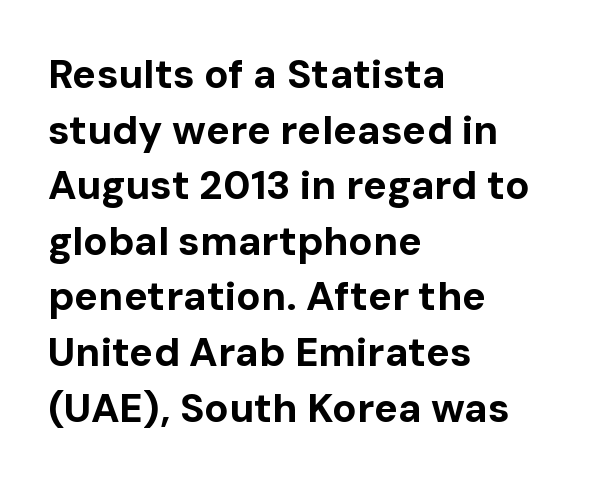
The image shows 40 px bold sans-serif type, upright; set left-aligned, normal line spacing (1.39x), normal letter spacing, not underlined; low stroke contrast and a medium x-height.
